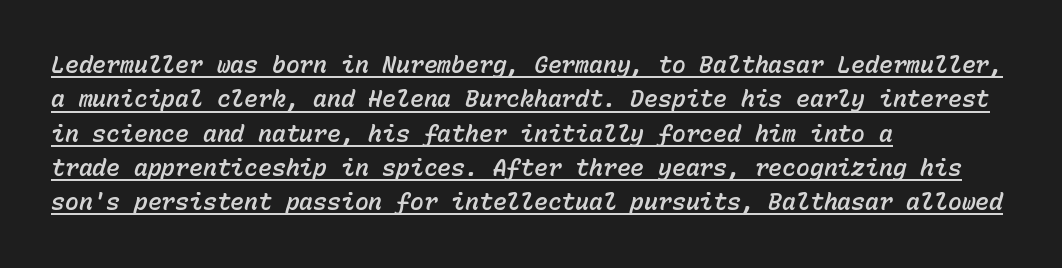
{"italic": "yes", "lean": "right", "slant_degrees": 15, "underline": "yes", "align": "left", "line_spacing": "normal", "line_spacing_ratio": 1.49, "letter_spacing": "normal", "letter_spacing_em": 0.0, "glyph_px": 23}
